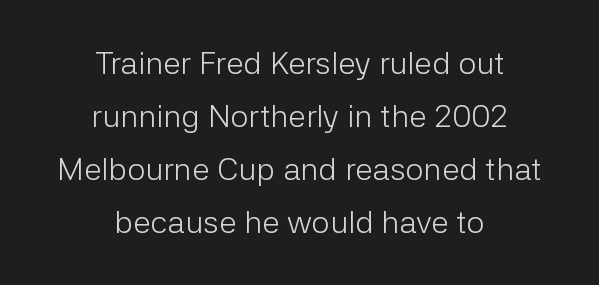
{"serif": "no", "italic": "no", "bold": "no", "weight": "light", "width": "normal", "stroke_contrast": "low", "x_height": "medium", "monospaced": "no", "underline": "no", "align": "center", "line_spacing": "normal", "line_spacing_ratio": 1.66, "letter_spacing": "normal", "letter_spacing_em": 0.0, "glyph_px": 32}
